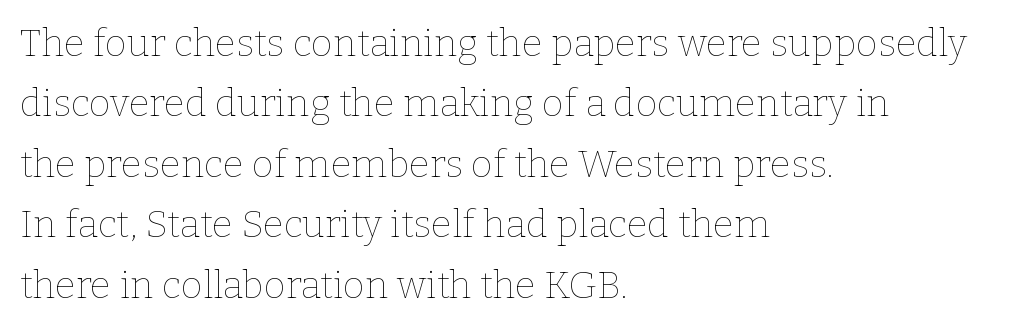
{"italic": "no", "bold": "no", "weight": "thin", "width": "normal", "stroke_contrast": "low", "x_height": "medium", "monospaced": "no", "underline": "no", "align": "left", "line_spacing": "normal", "line_spacing_ratio": 1.59, "letter_spacing": "normal", "letter_spacing_em": 0.0, "glyph_px": 38}
